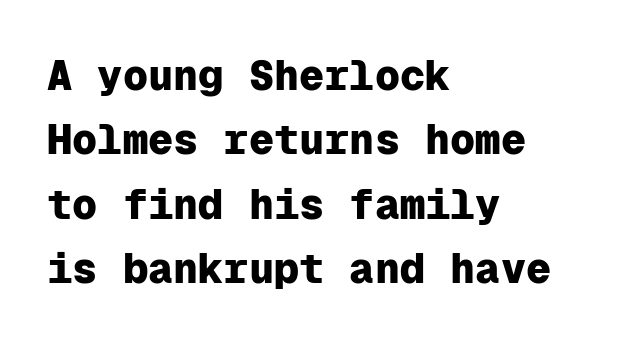
Q: Is the text bold? A: Yes.
Q: Is the text italic (slanted)? A: No, it is upright.
Q: Is the typeface a serif or a sans-serif typeface? A: Sans-serif.
Q: Is the text underlined? A: No.
Q: How is the paragraph aligned? A: Left-aligned.
Q: Is the spacing between letters normal or unusually wide? A: Normal.
Q: Is the spacing between lines tight, normal or loose? A: Normal.
Q: Width (condensed, normal, or wide)? A: Normal.
Q: Stroke contrast? A: Low.
Q: x-height? A: Medium.
Q: Monospaced? A: Yes.
